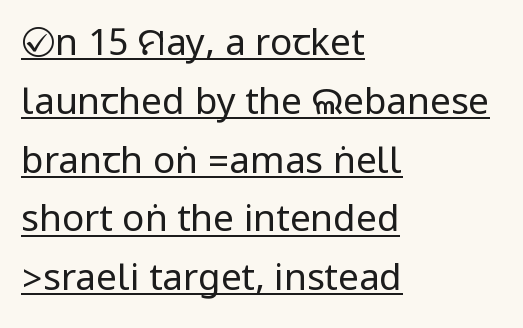
A rule runs beneath these lines of type. These lines sit exactly where default settings would place them. Stem width sits at or under what a default text font uses. In terms of posture, this sample is upright. The line texture is even and compact thanks to regular tracking. Notice how the passage keeps a crisp vertical edge on the left only.
